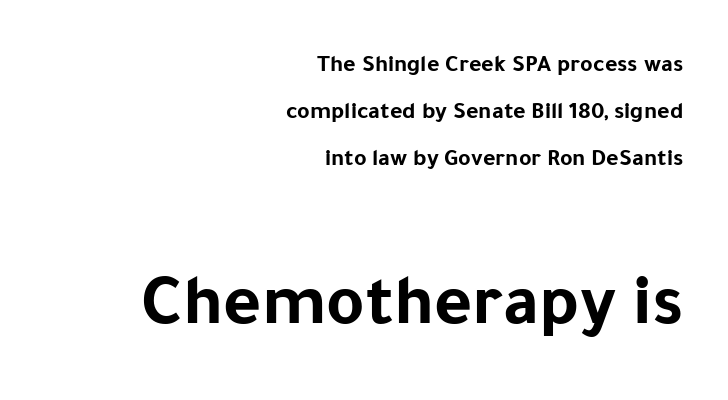
Compared with typical body copy, the letter spacing here is the same. Alignment: flush right. Is the lower block the larger one? Yes — the lower block carries the bigger type. The typeface chosen for these lines omits serifs. Descenders hang freely into open space.
